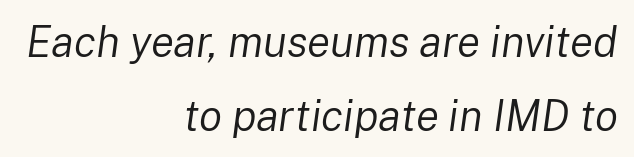
Descenders hang freely into open space. Counters stay open thanks to moderate or lighter strokes. The typography opts for an oblique posture over an upright one. You could not count columns in this text — the font is proportionally spaced. The line texture is even and compact thanks to regular tracking. The rag falls on the left side of this text block.
